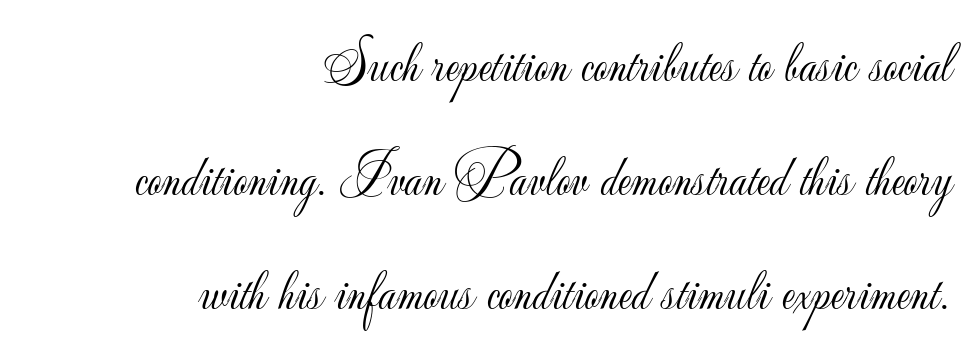
Q: Is the text bold? A: No.
Q: Is the text italic (slanted)? A: Yes.
Q: Is the typeface a serif or a sans-serif typeface? A: Sans-serif.
Q: Is the text underlined? A: No.
Q: How is the paragraph aligned? A: Right-aligned.
Q: Is the spacing between letters normal or unusually wide? A: Normal.
Q: Is the spacing between lines tight, normal or loose? A: Loose.
Q: Width (condensed, normal, or wide)? A: Normal.
Q: Stroke contrast? A: Low.
Q: x-height? A: Small.
Q: Monospaced? A: No.
